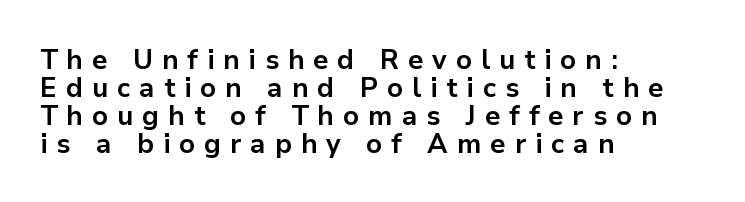
Q: Is the text bold? A: Yes.
Q: Is the text italic (slanted)? A: No, it is upright.
Q: Is the text underlined? A: No.
Q: How is the paragraph aligned? A: Left-aligned.
Q: Is the spacing between letters normal or unusually wide? A: Unusually wide.
Q: Is the spacing between lines tight, normal or loose? A: Tight.
